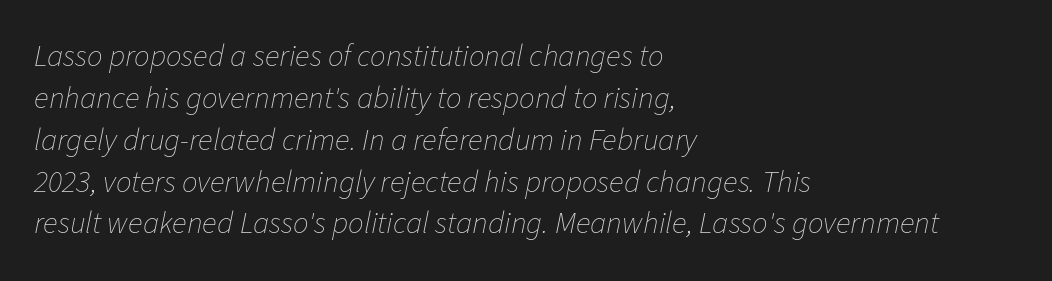
These glyphs show unthickened strokes, regular width or finer. Is this a fixed-width face? No — the glyphs have proportional, varying widths. Inter-character spacing is left at the font's built-in metrics. Compared with a centered layout, this one pins lines to the left instead. Anything drawn beneath the words? Only blank space. This is oblique type, the kind used for emphasis or titles.
